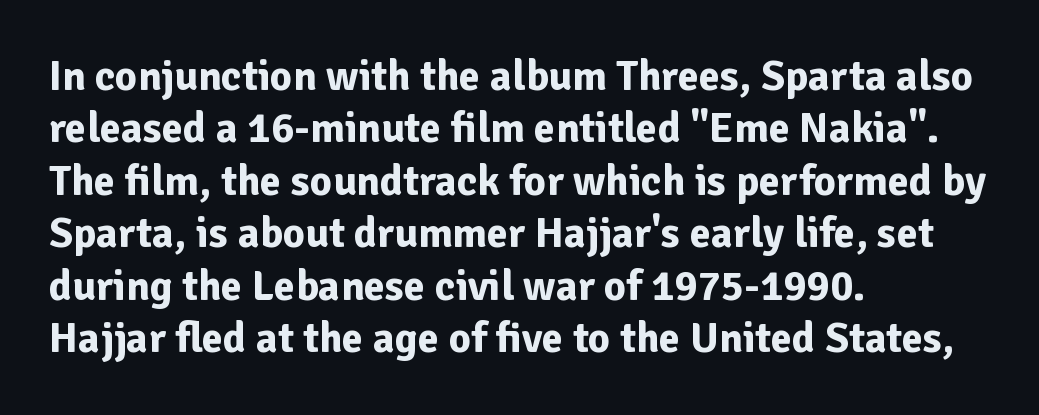
When letters stand straight like this, we call the style roman or upright. This rendering features lettering with no underline. As a designer I'd log this as weight 700, bold. These lines are rendered in a variable-pitch font.
